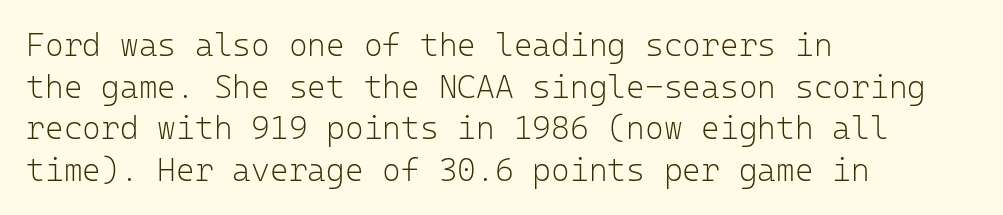
Q: Is the text bold? A: No.
Q: Is the text italic (slanted)? A: No, it is upright.
Q: Is the typeface a serif or a sans-serif typeface? A: Sans-serif.
Q: Is the text underlined? A: No.
Q: How is the paragraph aligned? A: Left-aligned.
Q: Is the spacing between letters normal or unusually wide? A: Normal.
Q: Is the spacing between lines tight, normal or loose? A: Normal.
Q: Width (condensed, normal, or wide)? A: Normal.
Q: Stroke contrast? A: Low.
Q: x-height? A: Medium.
Q: Monospaced? A: Yes.
